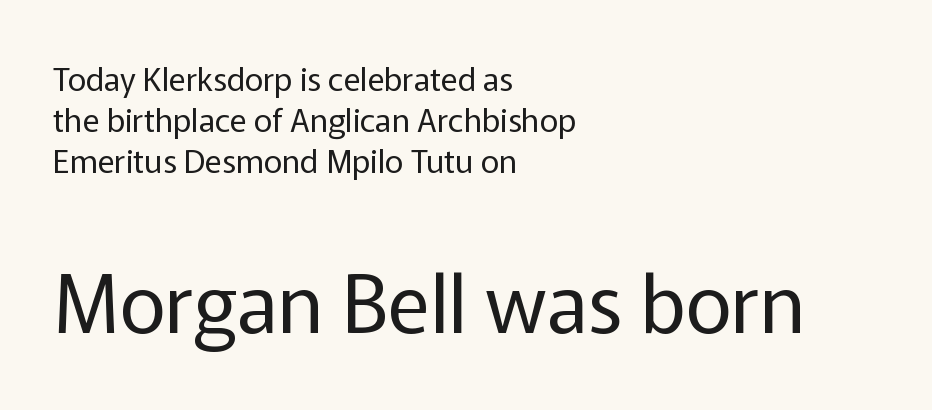
The image shows 80 px regular-weight sans-serif type, upright; set left-aligned, normal line spacing (1.28x), normal letter spacing, not underlined; the second (bottom) block is 2.5x larger; low stroke contrast and a medium x-height.
